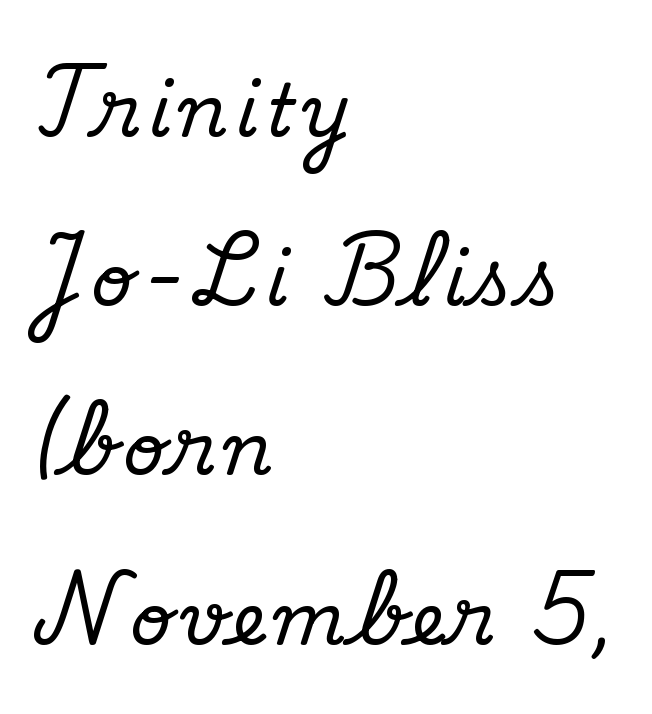
Q: Is the text italic (slanted)? A: Yes.
Q: Is the typeface a serif or a sans-serif typeface? A: Serif.
Q: Is the text underlined? A: No.
Q: How is the paragraph aligned? A: Left-aligned.
Q: Is the spacing between lines tight, normal or loose? A: Loose.
Q: Width (condensed, normal, or wide)? A: Normal.
Q: Stroke contrast? A: Medium.
Q: x-height? A: Small.
Q: Monospaced? A: No.
